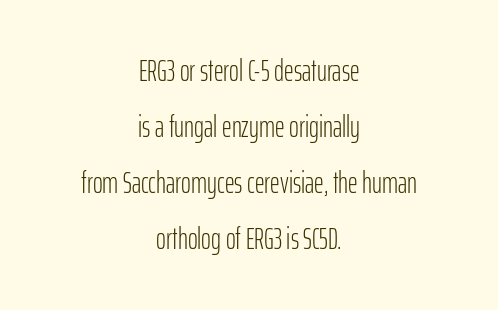
Q: Is the text bold? A: No.
Q: Is the text italic (slanted)? A: No, it is upright.
Q: Is the typeface a serif or a sans-serif typeface? A: Sans-serif.
Q: Is the text underlined? A: No.
Q: How is the paragraph aligned? A: Centered.
Q: Is the spacing between letters normal or unusually wide? A: Normal.
Q: Width (condensed, normal, or wide)? A: Condensed.
Q: Stroke contrast? A: Low.
Q: x-height? A: Medium.
Q: Monospaced? A: No.
